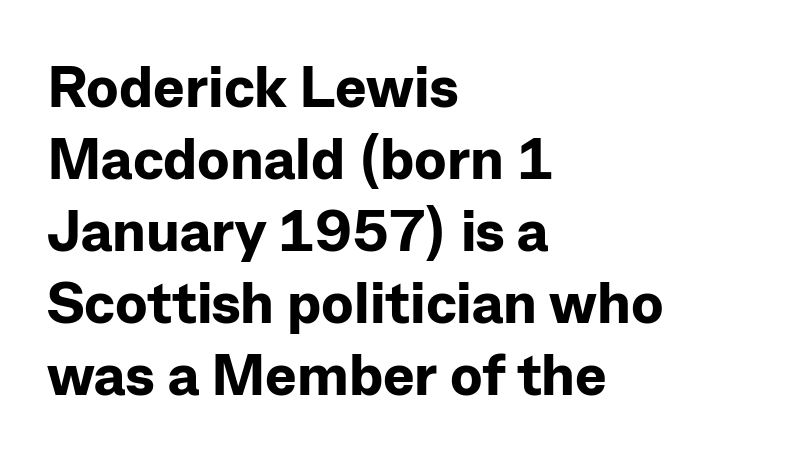
{"serif": "no", "italic": "no", "bold": "yes", "weight": "bold", "width": "normal", "stroke_contrast": "low", "x_height": "medium", "monospaced": "no", "underline": "no", "align": "left", "line_spacing_ratio": 1.22, "letter_spacing": "normal", "letter_spacing_em": 0.0, "glyph_px": 59}
